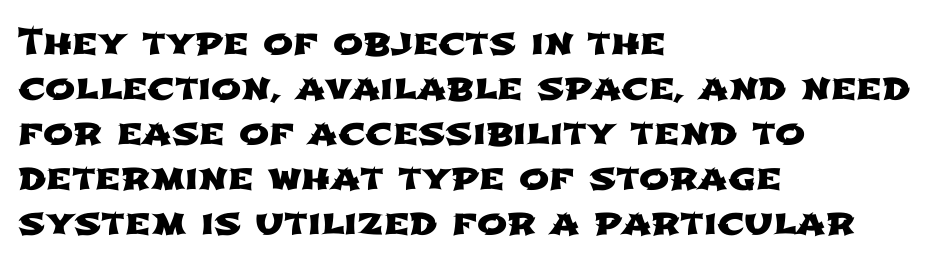
{"serif": "no", "width": "wide", "stroke_contrast": "low", "x_height": "medium", "monospaced": "no", "underline": "no", "align": "left", "line_spacing": "normal", "line_spacing_ratio": 1.25, "letter_spacing": "normal", "letter_spacing_em": 0.0, "glyph_px": 36}
